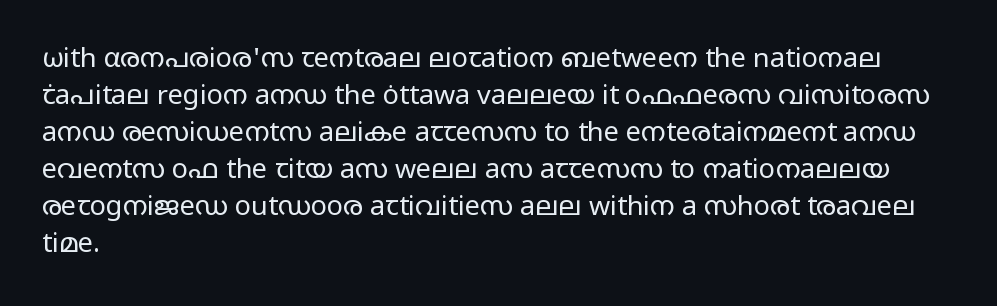
The image shows 27 px text type, upright; set left-aligned, normal line spacing (1.37x), normal letter spacing, not underlined.
